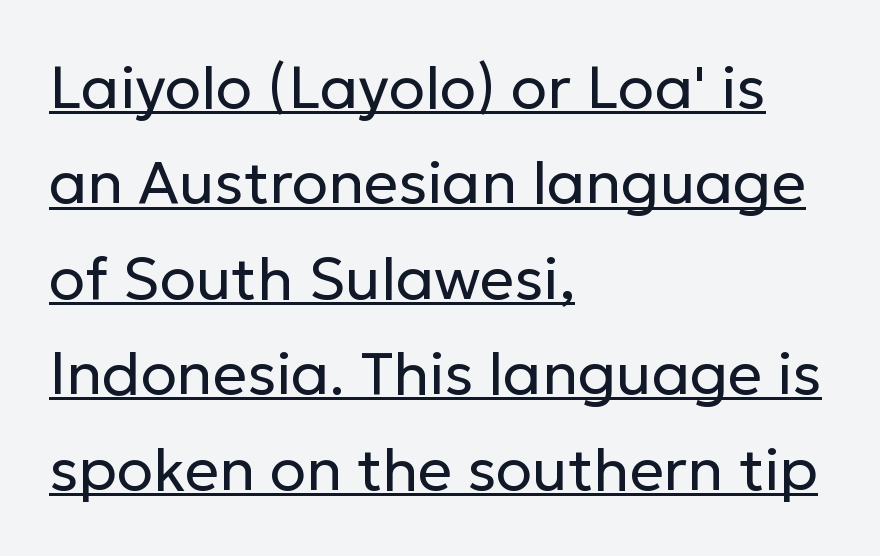
Q: Is the text bold? A: No.
Q: Is the text italic (slanted)? A: No, it is upright.
Q: Is the typeface a serif or a sans-serif typeface? A: Sans-serif.
Q: Is the text underlined? A: Yes.
Q: How is the paragraph aligned? A: Left-aligned.
Q: Is the spacing between letters normal or unusually wide? A: Normal.
Q: Is the spacing between lines tight, normal or loose? A: Normal.
Q: Width (condensed, normal, or wide)? A: Normal.
Q: Stroke contrast? A: Low.
Q: x-height? A: Medium.
Q: Monospaced? A: No.
